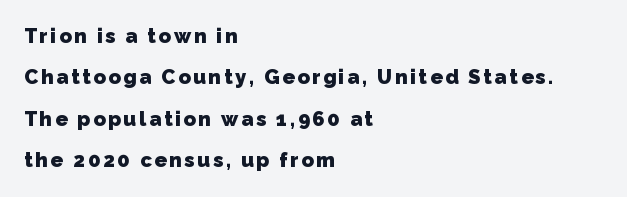
The image shows 20 px bold type; set left-aligned, loose line spacing (2.07x), not underlined.
